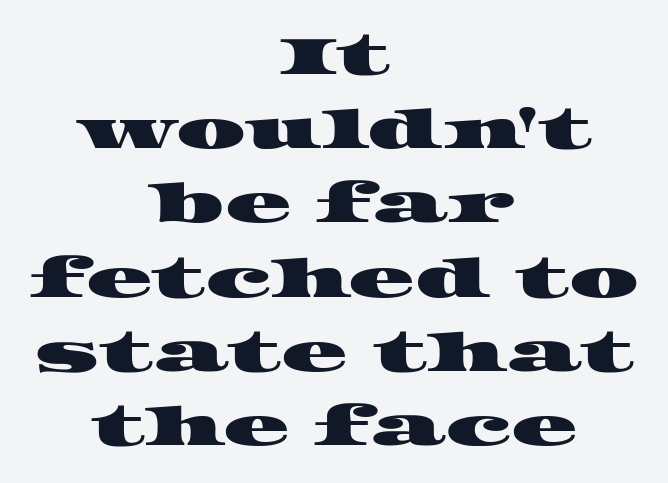
The image shows 55 px wide serif type; set centered, normal line spacing (1.35x), normal letter spacing, not underlined; high stroke contrast and a large x-height.
